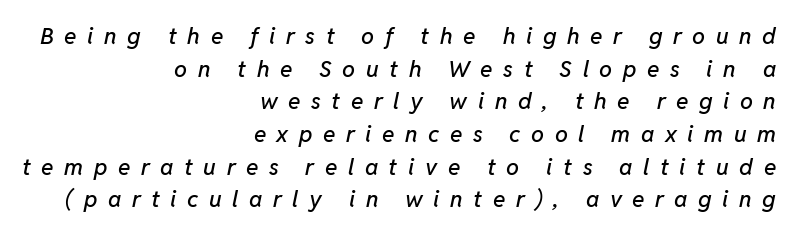
{"italic": "yes", "lean": "right", "slant_degrees": 11, "underline": "no", "align": "right", "line_spacing": "normal", "line_spacing_ratio": 1.42, "letter_spacing": "wide", "letter_spacing_em": 0.46, "glyph_px": 23}
